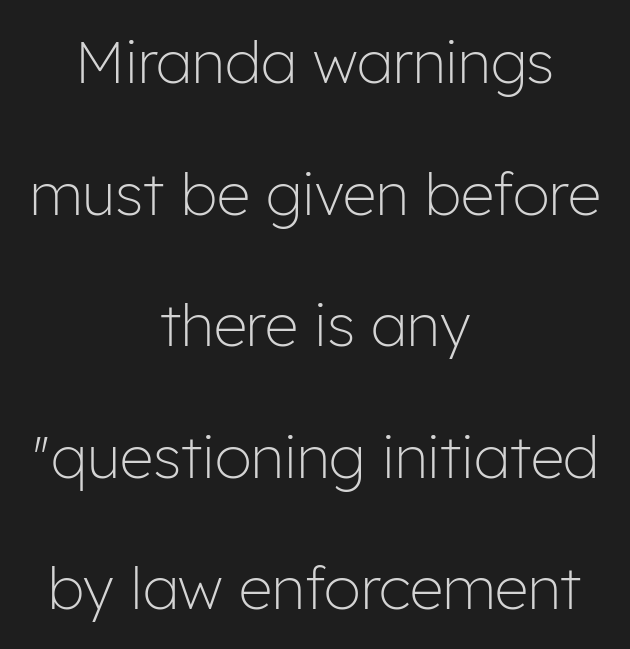
Q: Is the text bold? A: No.
Q: Is the text italic (slanted)? A: No, it is upright.
Q: Is the typeface a serif or a sans-serif typeface? A: Sans-serif.
Q: Is the text underlined? A: No.
Q: How is the paragraph aligned? A: Centered.
Q: Is the spacing between letters normal or unusually wide? A: Normal.
Q: Is the spacing between lines tight, normal or loose? A: Loose.
Q: Width (condensed, normal, or wide)? A: Normal.
Q: Stroke contrast? A: Low.
Q: x-height? A: Medium.
Q: Monospaced? A: No.
